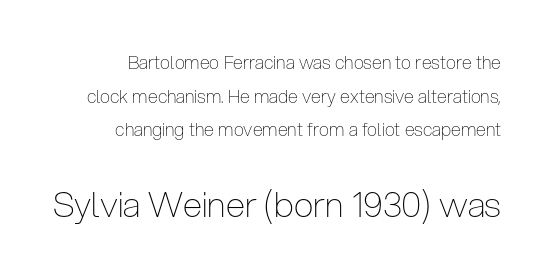
The image shows 35 px thin, condensed sans-serif type, upright; set line spacing 1.87x, normal letter spacing, not underlined; the second (bottom) block is 1.94x larger; low stroke contrast and a medium x-height.
